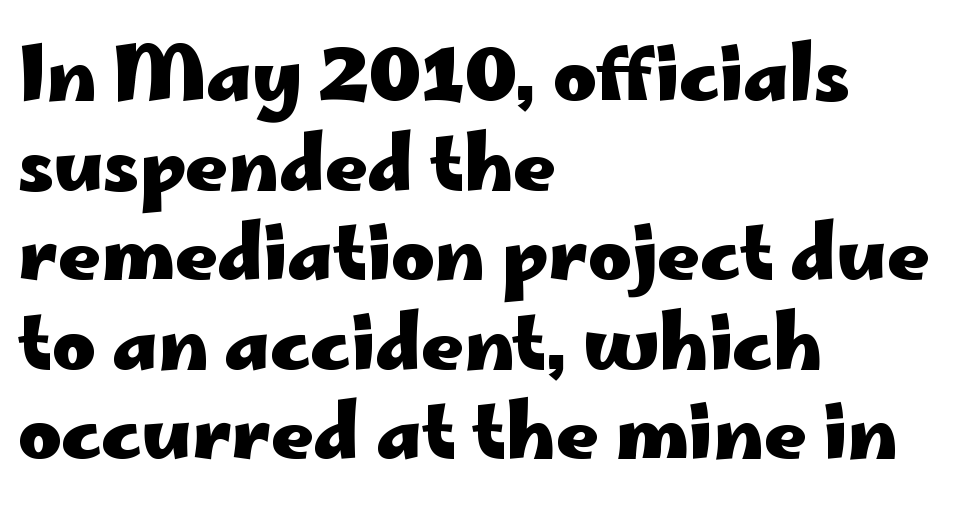
The characters display no serif detailing; their extremities are plain. In terms of weight, the rendering is a true, heavy bold. Character widths vary here, with narrow letters taking less room than wide ones. The rendering anchors every line to the left-hand side. Clear beneath every line of the passage. Italic: no, the glyphs are upright roman.
